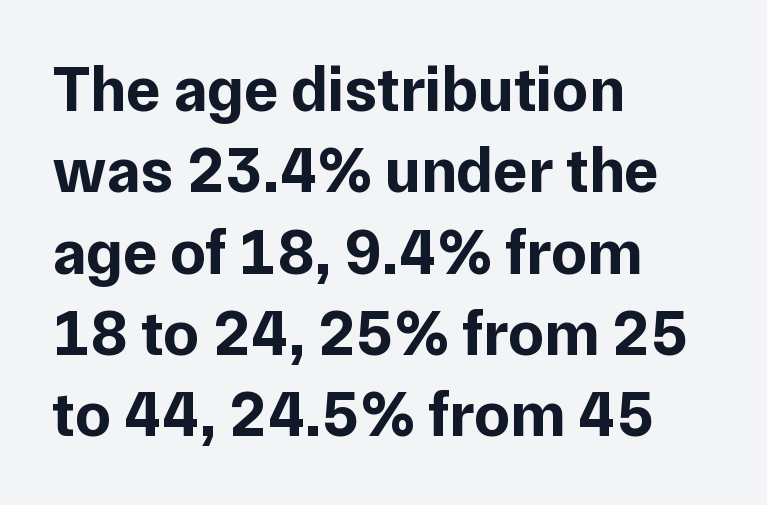
The image shows 64 px bold sans-serif type, upright; set left-aligned, normal line spacing (1.27x), normal letter spacing, not underlined; low stroke contrast and a medium x-height.
